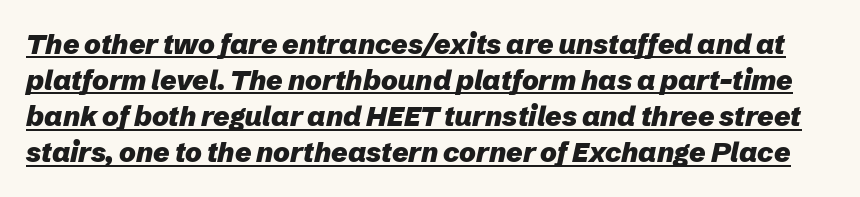
Q: Is the text bold? A: Yes.
Q: Is the text italic (slanted)? A: Yes, it leans right by about 12 degrees.
Q: Is the text underlined? A: Yes.
Q: Is the spacing between letters normal or unusually wide? A: Normal.
Q: Is the spacing between lines tight, normal or loose? A: Normal.
Q: Width (condensed, normal, or wide)? A: Normal.
Q: Stroke contrast? A: Low.
Q: x-height? A: Medium.
Q: Monospaced? A: No.
